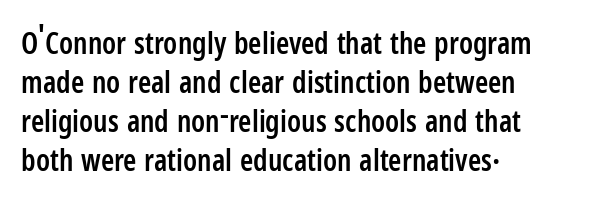
The image shows 30 px semibold, condensed sans-serif type, upright; set left-aligned, normal line spacing (1.3x), normal letter spacing, not underlined; low stroke contrast and a medium x-height.
